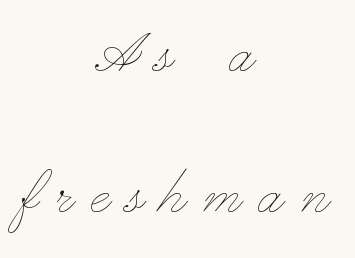
{"bold": "no", "weight": "thin", "width": "wide", "stroke_contrast": "low", "x_height": "small", "monospaced": "no", "underline": "no", "align": "center", "line_spacing": "loose", "line_spacing_ratio": 2.05, "letter_spacing": "wide", "letter_spacing_em": 0.26, "glyph_px": 69}
